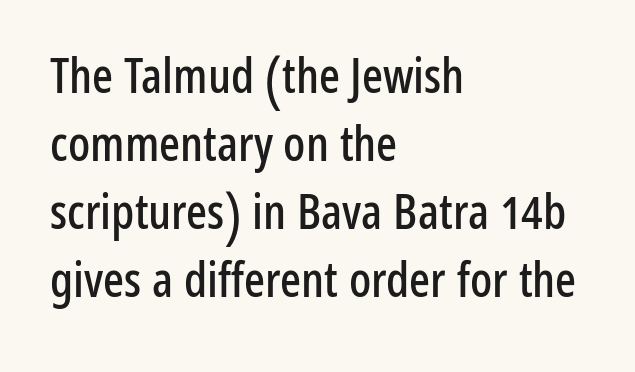
The image shows 49 px condensed sans-serif type, upright; set left-aligned, normal line spacing (1.39x), normal letter spacing, not underlined; low stroke contrast and a medium x-height.
